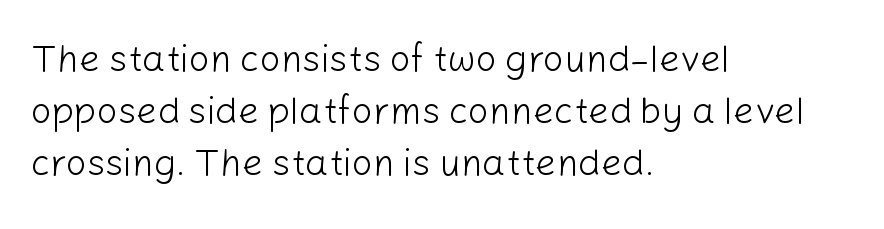
The compositor pushed each line to the left boundary. Regular leading. The face looks like a standard text weight, possibly lighter. This rendering features lettering with no underline. Does extra space separate the letters? No, they use regular spacing.
